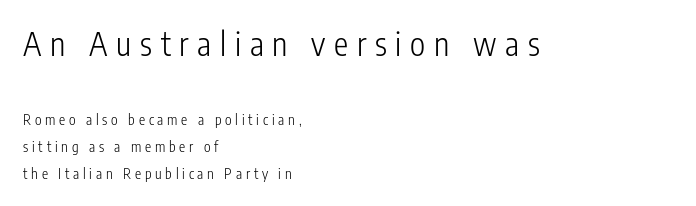
The passage shown begins with its larger block and ends with its smaller one. Notice how the stems are strictly vertical — no italics here. You could only call the tracking loose — the letters float apart. All the whitespace from short lines collects on the right. The face used here is a sans, in the tradition of grotesques and geometrics. The glyphs are unaccompanied by any horizontal stroke below them.
